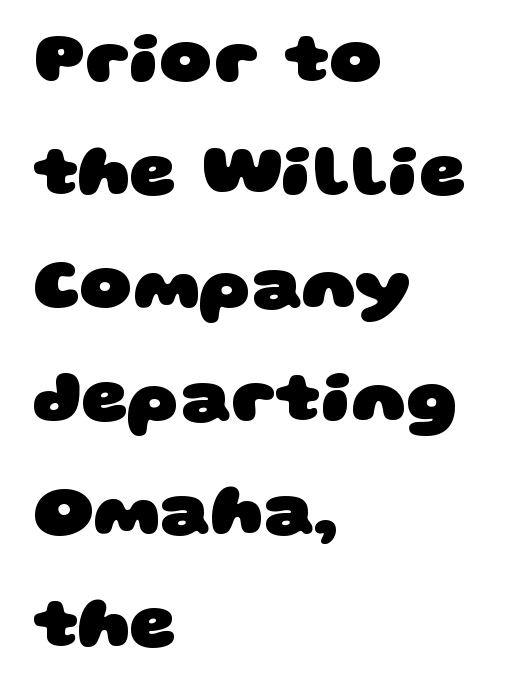
Q: Is the text bold? A: Yes.
Q: Is the typeface a serif or a sans-serif typeface? A: Sans-serif.
Q: Is the text underlined? A: No.
Q: How is the paragraph aligned? A: Left-aligned.
Q: Is the spacing between letters normal or unusually wide? A: Normal.
Q: Is the spacing between lines tight, normal or loose? A: Normal.
Q: Width (condensed, normal, or wide)? A: Wide.
Q: Stroke contrast? A: Low.
Q: x-height? A: Large.
Q: Monospaced? A: No.
